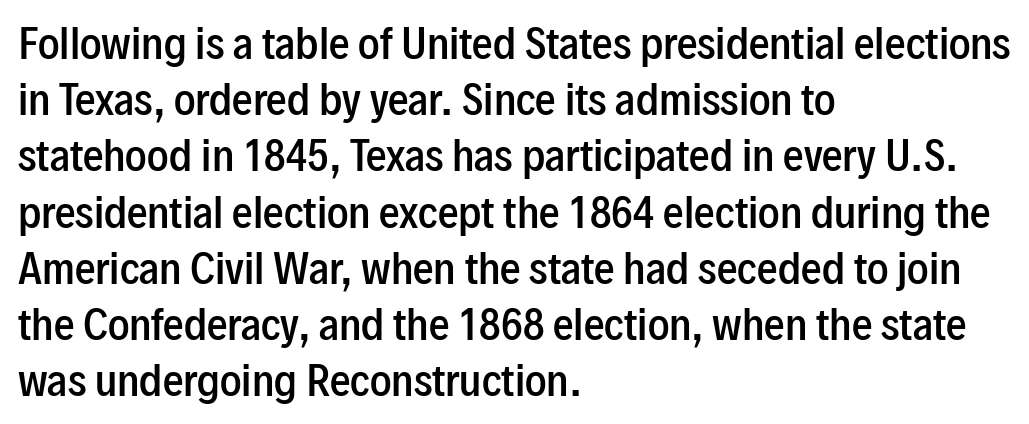
The image shows 41 px semibold, condensed sans-serif type, upright; set left-aligned, normal line spacing (1.37x), normal letter spacing, not underlined; low stroke contrast and a medium x-height.
